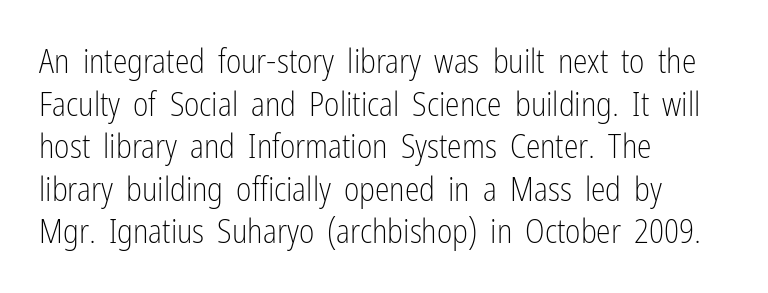
The image shows 33 px light, condensed sans-serif type, upright; set left-aligned, normal line spacing (1.29x), normal letter spacing, not underlined; low stroke contrast and a medium x-height.
